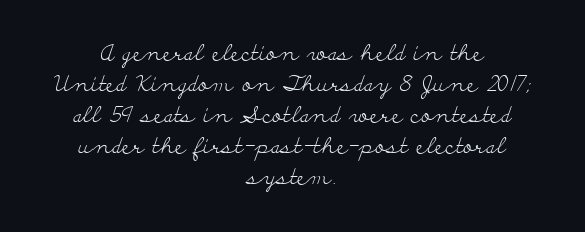
The image shows 22 px text type; set centered, normal line spacing (1.41x), normal letter spacing, not underlined.
